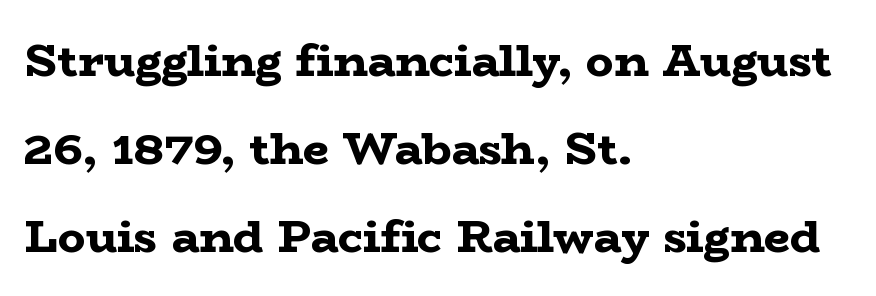
Q: Is the text bold? A: Yes.
Q: Is the text italic (slanted)? A: No, it is upright.
Q: Is the typeface a serif or a sans-serif typeface? A: Serif.
Q: Is the text underlined? A: No.
Q: How is the paragraph aligned? A: Left-aligned.
Q: Is the spacing between letters normal or unusually wide? A: Normal.
Q: Is the spacing between lines tight, normal or loose? A: Loose.
Q: Width (condensed, normal, or wide)? A: Wide.
Q: Stroke contrast? A: Low.
Q: x-height? A: Medium.
Q: Monospaced? A: No.
